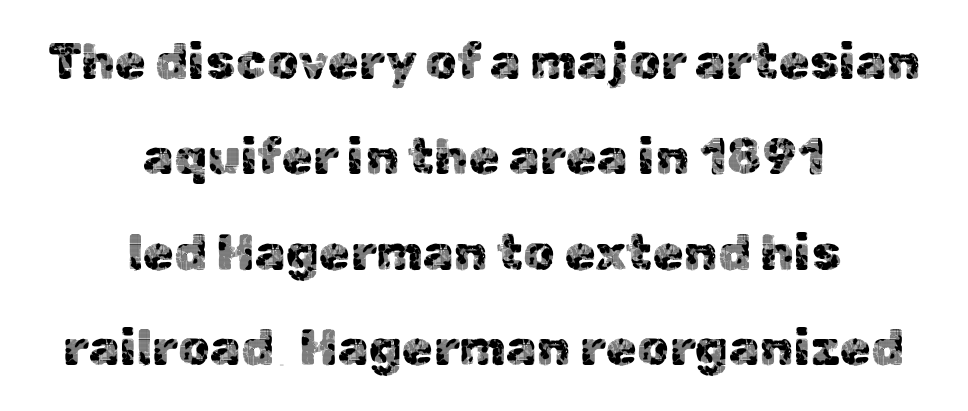
{"serif": "no", "italic": "no", "width": "normal", "x_height": "medium", "monospaced": "no", "underline": "no", "align": "center", "line_spacing": "loose", "line_spacing_ratio": 1.91, "letter_spacing": "normal", "letter_spacing_em": 0.0, "glyph_px": 50}
